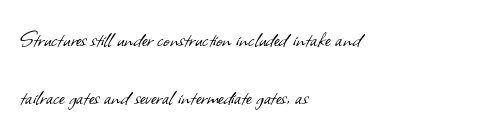
Each word holds together tightly as a unit, with standard inter-letter gaps. All the whitespace from short lines collects on the right. This reads as an unemphasized weight, regular at the heaviest. Leading: increased. The zone under the glyphs is completely vacant.
